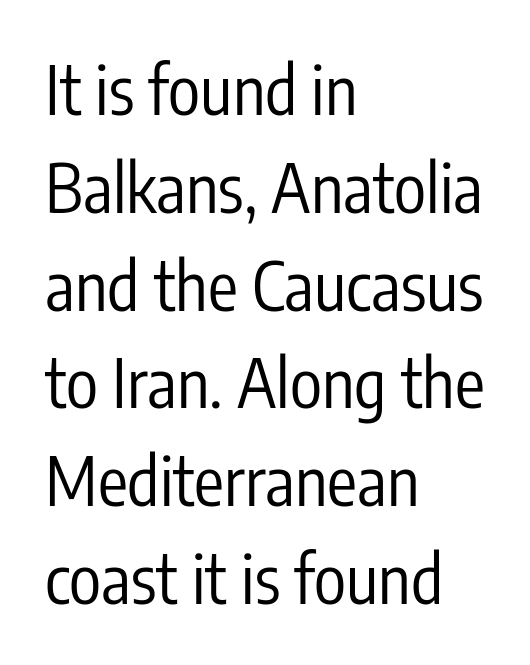
Q: Is the text bold? A: No.
Q: Is the text italic (slanted)? A: No, it is upright.
Q: Is the typeface a serif or a sans-serif typeface? A: Sans-serif.
Q: Is the text underlined? A: No.
Q: How is the paragraph aligned? A: Left-aligned.
Q: Is the spacing between letters normal or unusually wide? A: Normal.
Q: Is the spacing between lines tight, normal or loose? A: Normal.
Q: Width (condensed, normal, or wide)? A: Condensed.
Q: Stroke contrast? A: Low.
Q: x-height? A: Medium.
Q: Monospaced? A: No.
